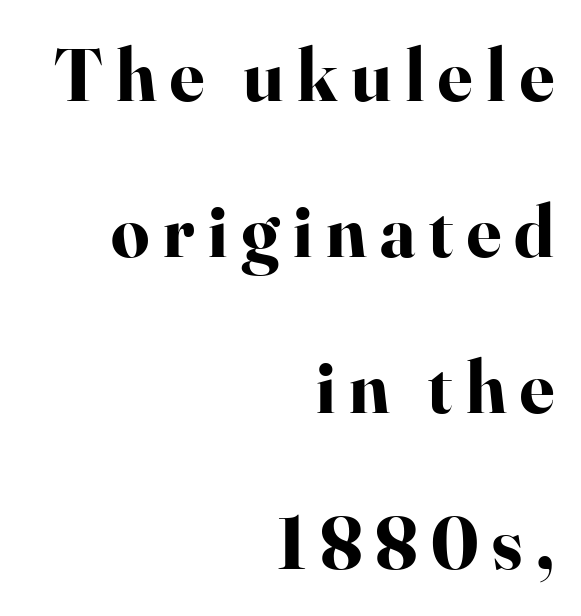
{"serif": "yes", "italic": "no", "bold": "yes", "weight": "bold", "width": "normal", "stroke_contrast": "high", "x_height": "small", "monospaced": "no", "underline": "no", "align": "right", "line_spacing": "loose", "line_spacing_ratio": 2.08, "glyph_px": 75}
